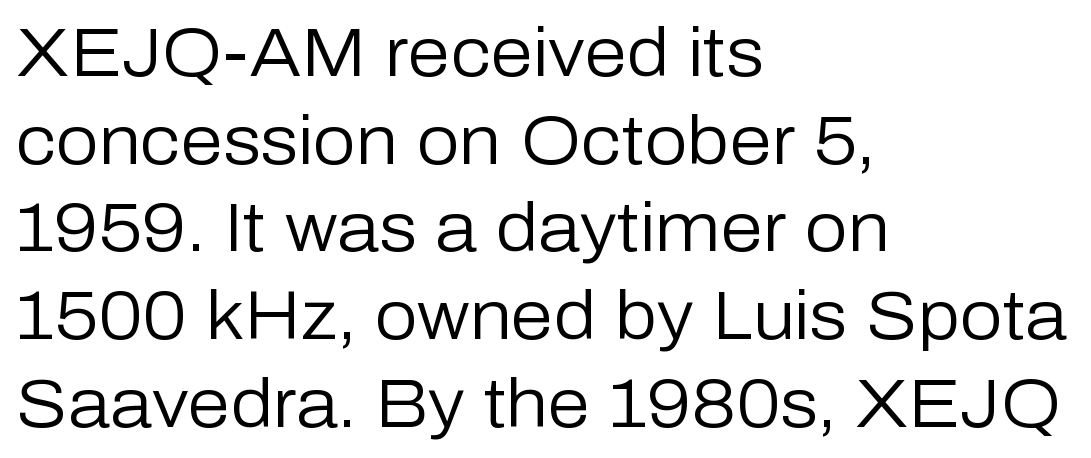
The typesetter chose a ragged-right arrangement here. Heft: none added — not bold. Observe the ordinary spacing: letters are neighbours, not strangers. The rendering uses natural spacing where letterforms have individual widths. Typographically, this falls in the sans-serif category.
